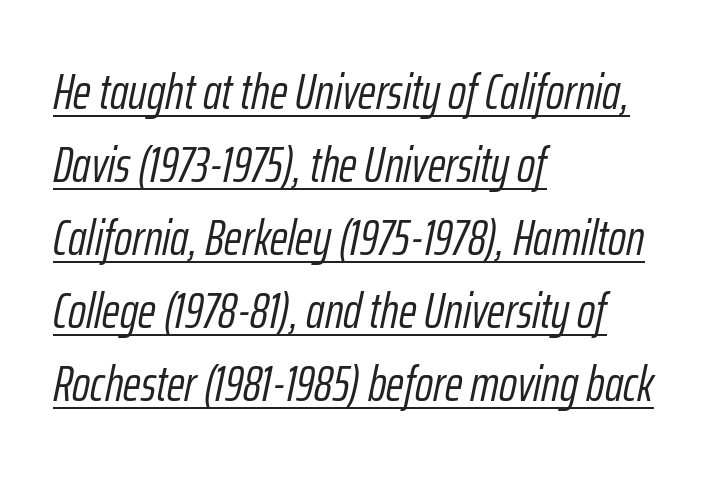
{"italic": "yes", "lean": "right", "slant_degrees": 12, "bold": "no", "weight": "light", "width": "condensed", "stroke_contrast": "low", "x_height": "medium", "monospaced": "no", "underline": "yes", "align": "left", "line_spacing": "normal", "line_spacing_ratio": 1.49, "letter_spacing": "normal", "letter_spacing_em": 0.0, "glyph_px": 49}
